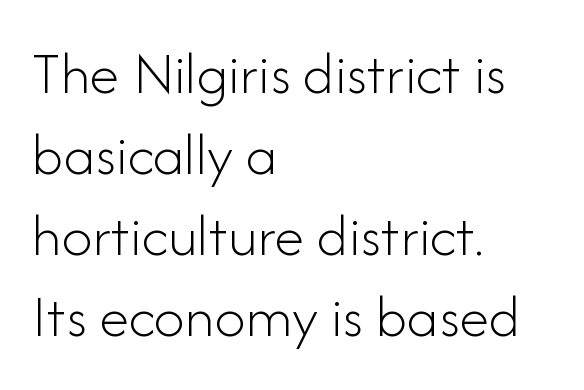
These lines are composed in type without serifs. Do the characters align in a grid? No, the font is proportional. Think standard paragraph weight, or any step lighter than that. The typography opts for an upright posture over an oblique one. The rendering keeps characters at their native spacing. Evenly set lines give the paragraph a standard silhouette.
